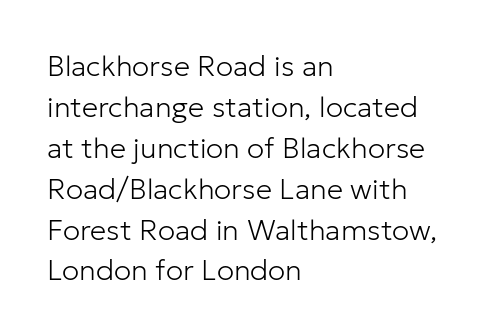
Stroke terminals: plain, sans-serif. The typesetter chose a ragged-right arrangement here. Compared with typical body copy, the letter spacing here is the same. On a weight scale, this lands at 450 or below.
